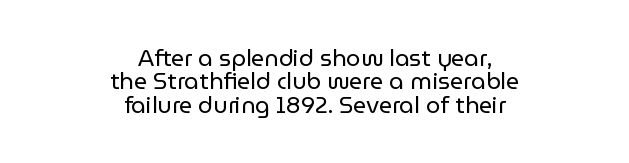
Q: Is the text bold? A: No.
Q: Is the text italic (slanted)? A: No, it is upright.
Q: Is the text underlined? A: No.
Q: How is the paragraph aligned? A: Centered.
Q: Is the spacing between letters normal or unusually wide? A: Normal.
Q: Is the spacing between lines tight, normal or loose? A: Tight.
